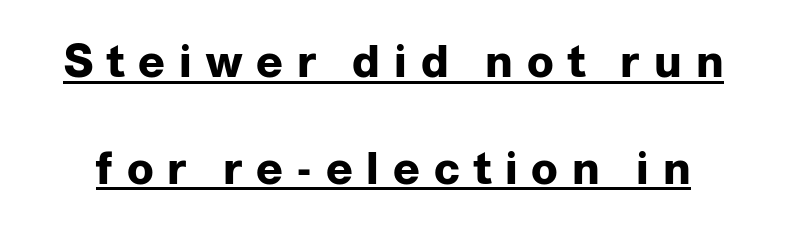
The type sits square on the baseline with zero lean. Looks like someone drew a line under every word here. Typographically, this falls in the sans-serif category. Students, this is bold: see how much ink each stroke carries. Varying glyph widths throughout — classic text-font behaviour. Each new line begins a long way beneath the previous one.
